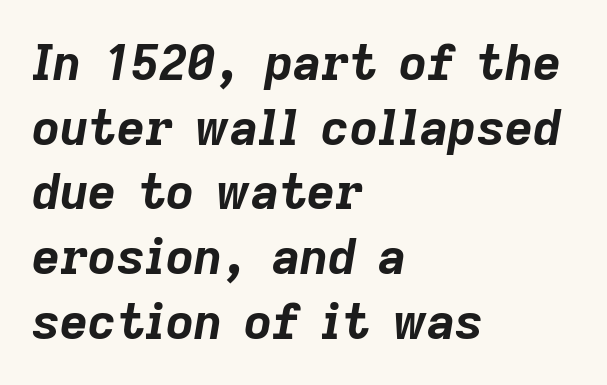
The image shows 49 px bold type, italic (leaning right); set left-aligned, normal line spacing (1.32x), normal letter spacing, not underlined; low stroke contrast and a medium x-height.
